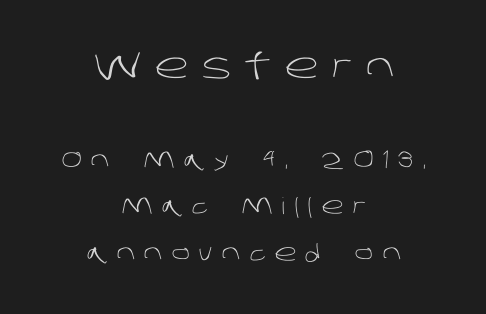
{"serif": "no", "bold": "no", "weight": "light", "width": "normal", "stroke_contrast": "low", "x_height": "large", "monospaced": "no", "underline": "no", "align": "center", "line_spacing": "loose", "line_spacing_ratio": 2.02, "letter_spacing": "wide", "letter_spacing_em": 0.39, "larger_block": "first", "size_ratio": 1.52, "glyph_px": 35}
